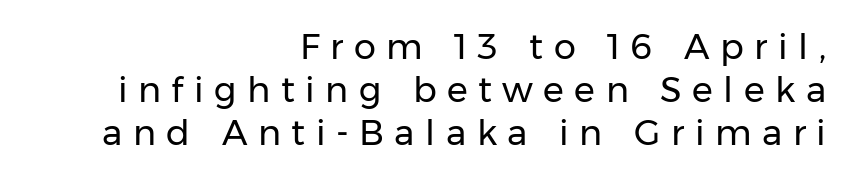
This sample has the flowing, uneven cadence of proportional lettering. Is there any slant? The stems are plumb. There is plenty of visible air inserted between adjacent glyphs. The passage is arranged like a letterhead date or caption credit — flush right. The text was rendered using a sans face with plain stroke endings.
